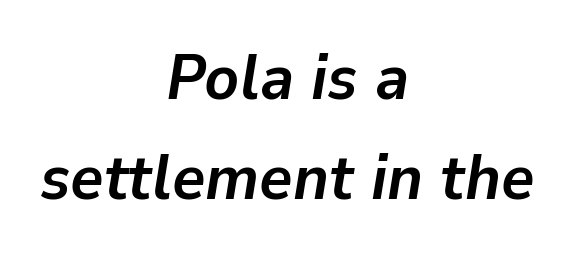
Q: Is the text bold? A: Yes.
Q: Is the text italic (slanted)? A: Yes, it leans right by about 9 degrees.
Q: Is the text underlined? A: No.
Q: How is the paragraph aligned? A: Centered.
Q: Is the spacing between letters normal or unusually wide? A: Normal.
Q: Is the spacing between lines tight, normal or loose? A: Normal.
Q: Width (condensed, normal, or wide)? A: Normal.
Q: Stroke contrast? A: Low.
Q: x-height? A: Medium.
Q: Monospaced? A: No.
